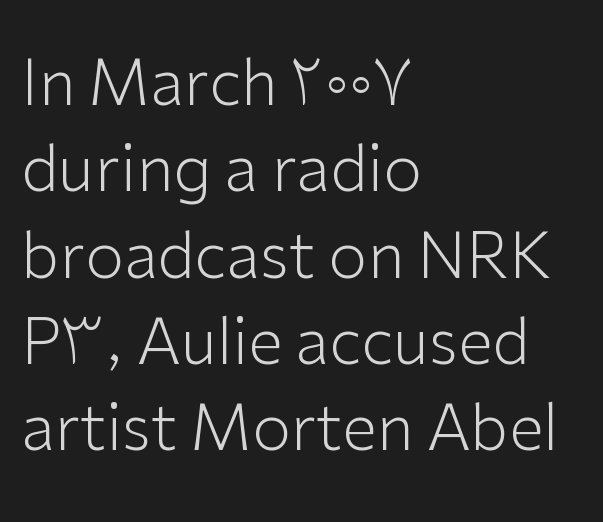
The image shows 63 px light sans-serif type, upright; set left-aligned, normal line spacing (1.37x), normal letter spacing, not underlined; low stroke contrast and a medium x-height.
